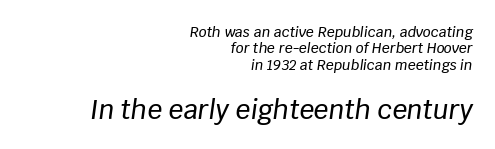
Q: Is the text italic (slanted)? A: Yes, it leans right by about 8 degrees.
Q: Is the text underlined? A: No.
Q: How is the paragraph aligned? A: Right-aligned.
Q: Is the spacing between letters normal or unusually wide? A: Normal.
Q: Which block of text is set in a larger size, the first (top) or the second (bottom)? A: The second (bottom) one.
